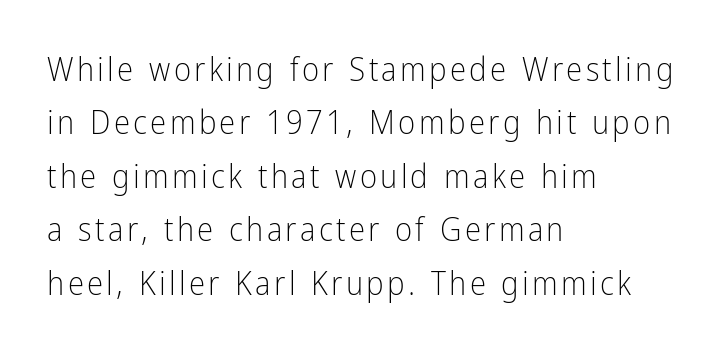
The image shows 33 px light, condensed sans-serif type, upright; set left-aligned, normal line spacing (1.62x), not underlined; low stroke contrast and a medium x-height.
